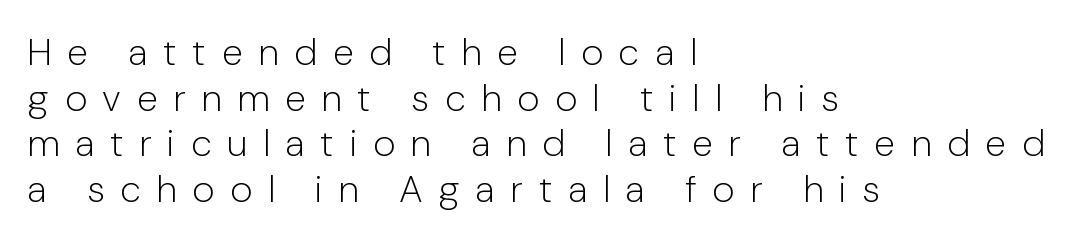
{"serif": "no", "italic": "no", "bold": "no", "weight": "light", "width": "normal", "stroke_contrast": "low", "x_height": "medium", "monospaced": "no", "underline": "no", "align": "left", "line_spacing_ratio": 1.2, "letter_spacing": "wide", "letter_spacing_em": 0.41, "glyph_px": 38}
